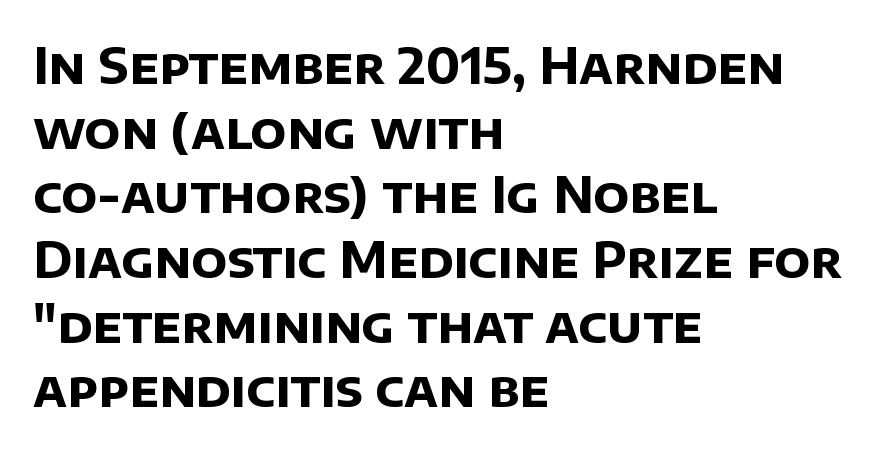
{"serif": "no", "bold": "yes", "weight": "bold", "width": "normal", "stroke_contrast": "low", "x_height": "large", "monospaced": "no", "underline": "no", "align": "left", "line_spacing": "normal", "line_spacing_ratio": 1.32, "letter_spacing": "normal", "letter_spacing_em": 0.0, "glyph_px": 49}
